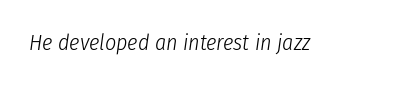
The letterforms sit shoulder to shoulder at normal distance. Each row of text sits above clean, open space. Posture: slanted. Weight: regular or lighter.
